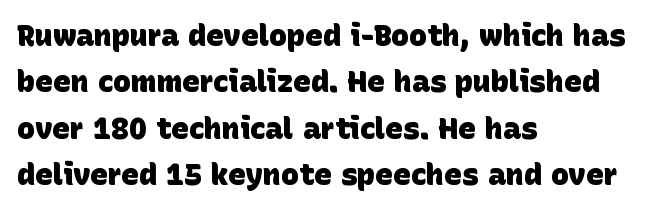
The image shows 30 px heavy sans-serif type; set left-aligned, normal line spacing (1.55x), normal letter spacing, not underlined; low stroke contrast and a large x-height.
